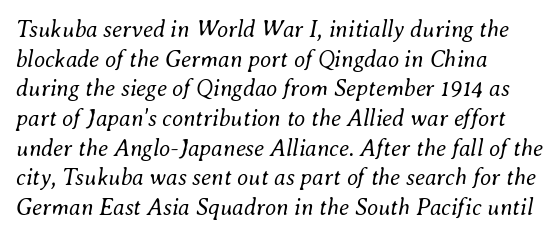
Q: Is the text bold? A: No.
Q: Is the text italic (slanted)? A: Yes, it leans right by about 8 degrees.
Q: Is the text underlined? A: No.
Q: How is the paragraph aligned? A: Left-aligned.
Q: Is the spacing between letters normal or unusually wide? A: Normal.
Q: Is the spacing between lines tight, normal or loose? A: Normal.
